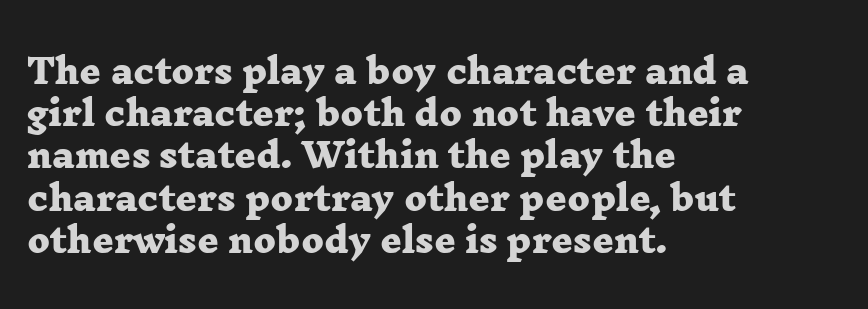
There is no visible air inserted between adjacent glyphs. The vertical gap from one line to the next is medium. Clear beneath every line of the passage. To sum up the face: it has serifs. The paragraph has a hard left edge and a soft right edge. Weight check: bold — yes, fully.
